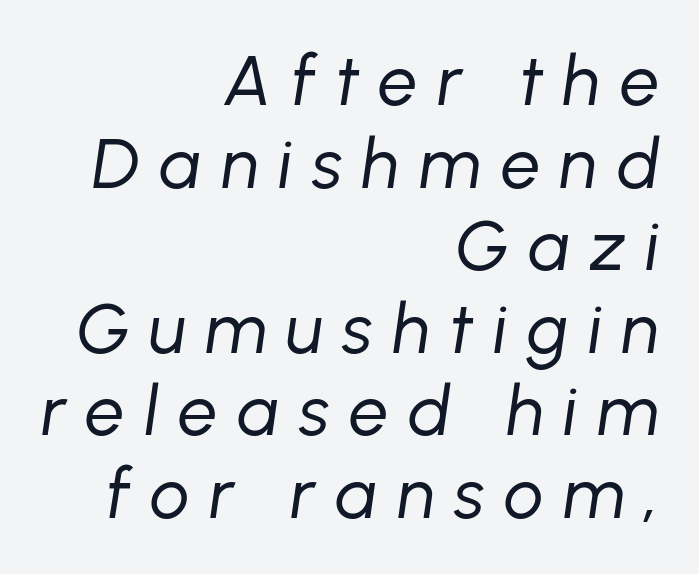
The image shows 70 px regular-weight type, italic (leaning right); set right-aligned, line spacing 1.18x, unusually wide letter spacing (+0.28 em), not underlined; low stroke contrast and a medium x-height.
